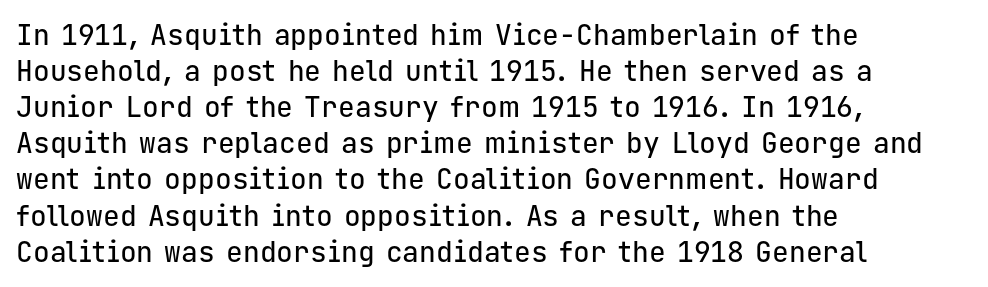
Q: Is the text italic (slanted)? A: No, it is upright.
Q: Is the typeface a serif or a sans-serif typeface? A: Sans-serif.
Q: Is the text underlined? A: No.
Q: How is the paragraph aligned? A: Left-aligned.
Q: Is the spacing between letters normal or unusually wide? A: Normal.
Q: Is the spacing between lines tight, normal or loose? A: Normal.
Q: Width (condensed, normal, or wide)? A: Normal.
Q: Stroke contrast? A: Low.
Q: x-height? A: Medium.
Q: Monospaced? A: Yes.
